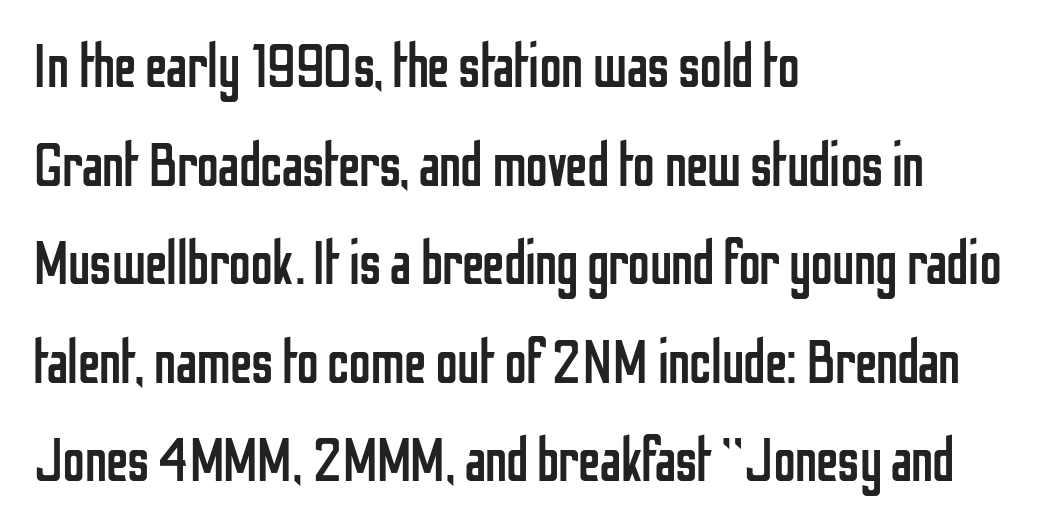
The vertical gap from one line to the next is medium. Is the block centered? No — it sits flush against the left margin. Are there feet on the stems? There aren't — it's a sans. Bold? No — there's no thickening of the strokes. Nobody touched the tracking dial on this one. Rule under the text: the space is simply empty.
